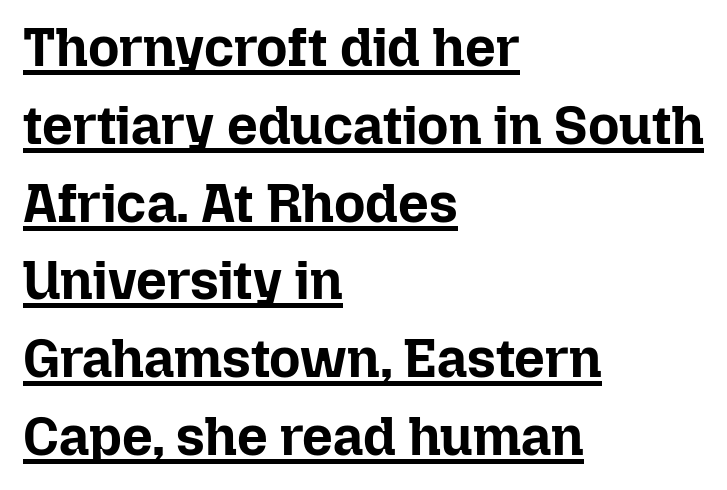
{"italic": "no", "bold": "yes", "weight": "bold", "width": "normal", "stroke_contrast": "low", "x_height": "medium", "monospaced": "no", "underline": "yes", "align": "left", "line_spacing": "normal", "line_spacing_ratio": 1.44, "letter_spacing": "normal", "letter_spacing_em": 0.0, "glyph_px": 54}
